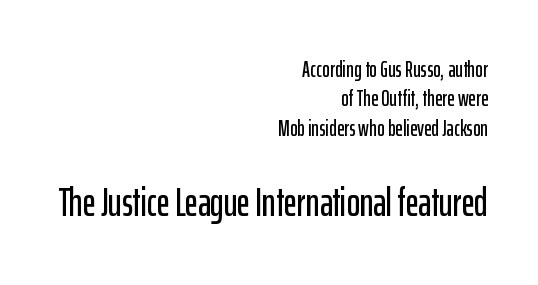
The image shows 40 px condensed sans-serif type, upright; set right-aligned, normal line spacing (1.28x), normal letter spacing, not underlined; the second (bottom) block is 1.74x larger; low stroke contrast and a medium x-height.
